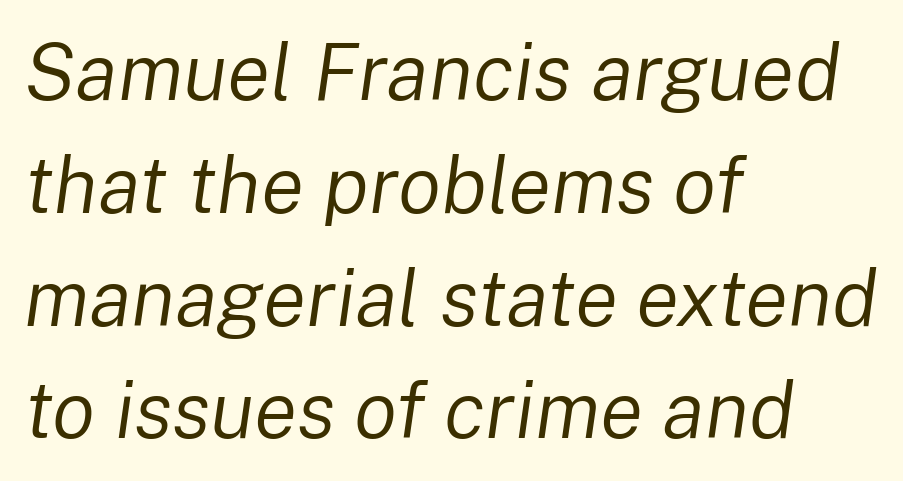
Q: Is the text bold? A: No.
Q: Is the text italic (slanted)? A: Yes, it leans right by about 8 degrees.
Q: Is the text underlined? A: No.
Q: How is the paragraph aligned? A: Left-aligned.
Q: Is the spacing between letters normal or unusually wide? A: Normal.
Q: Is the spacing between lines tight, normal or loose? A: Normal.
Q: Width (condensed, normal, or wide)? A: Normal.
Q: Stroke contrast? A: Low.
Q: x-height? A: Medium.
Q: Monospaced? A: No.
